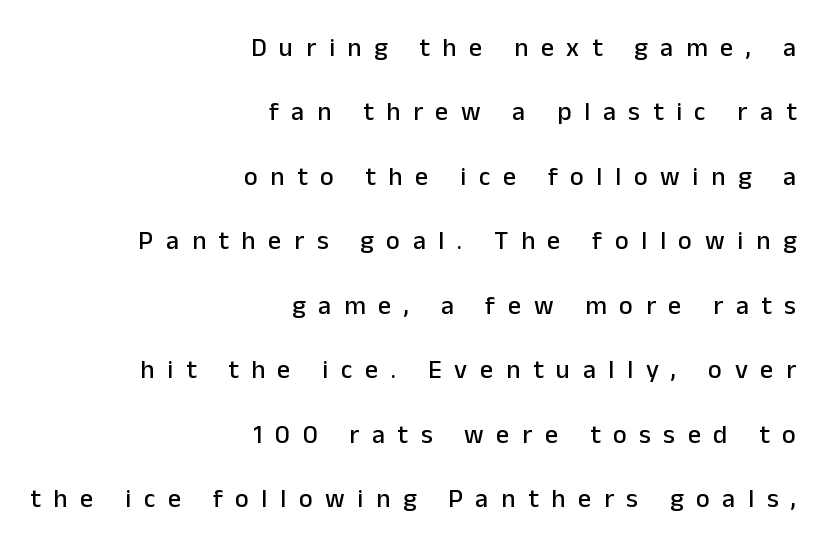
Q: Is the text italic (slanted)? A: No, it is upright.
Q: Is the text underlined? A: No.
Q: How is the paragraph aligned? A: Right-aligned.
Q: Is the spacing between letters normal or unusually wide? A: Unusually wide.
Q: Is the spacing between lines tight, normal or loose? A: Loose.
